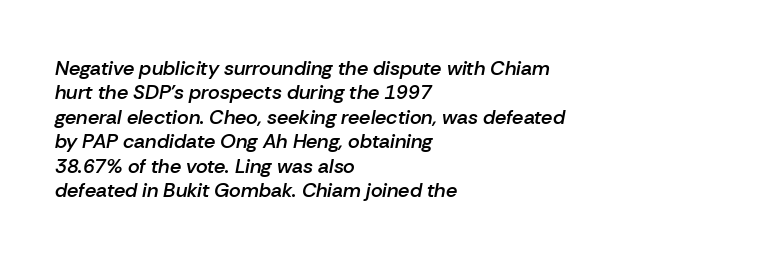
Q: Is the text bold? A: Semi-bold.
Q: Is the text italic (slanted)? A: Yes, it leans right by about 10 degrees.
Q: Is the text underlined? A: No.
Q: How is the paragraph aligned? A: Left-aligned.
Q: Is the spacing between letters normal or unusually wide? A: Normal.
